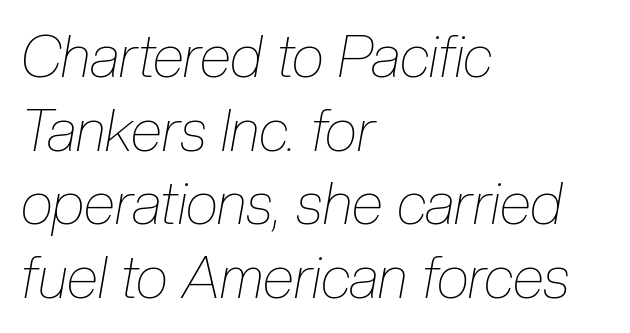
{"italic": "yes", "lean": "right", "slant_degrees": 10, "bold": "no", "weight": "thin", "width": "condensed", "stroke_contrast": "low", "x_height": "medium", "monospaced": "no", "underline": "no", "align": "left", "line_spacing": "normal", "line_spacing_ratio": 1.27, "letter_spacing": "normal", "letter_spacing_em": 0.0, "glyph_px": 58}
